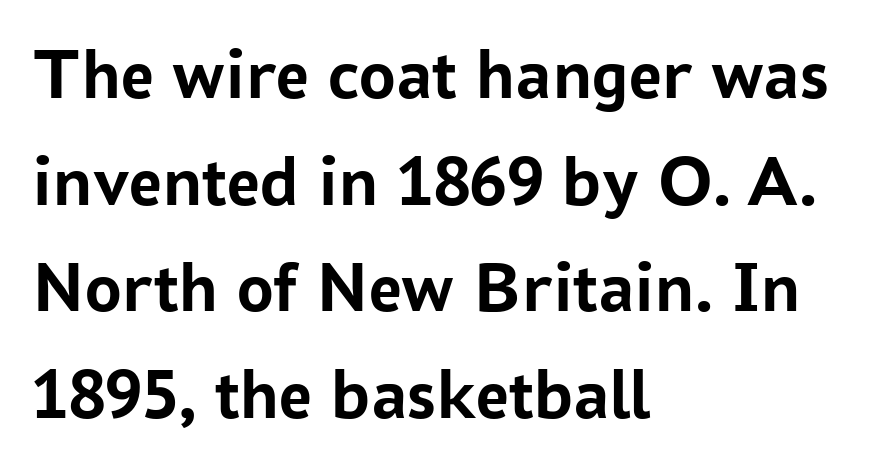
The image shows 73 px semibold sans-serif type, upright; set left-aligned, normal line spacing (1.46x), normal letter spacing, not underlined; low stroke contrast and a medium x-height.
